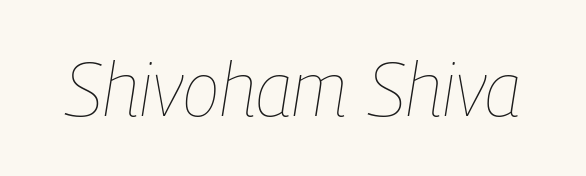
The image shows 76 px thin, condensed type, italic (leaning right); set normal letter spacing, not underlined; low stroke contrast and a medium x-height.
